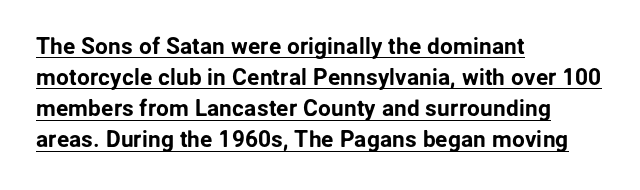
Upright lettering throughout. The rendering uses a moderate line-height, typical for paragraphs. The lines in this sample share a left origin and differ only in where they stop. Look at the tracking — it's just the regular setting, nothing added. Has an underline been added? It has.
